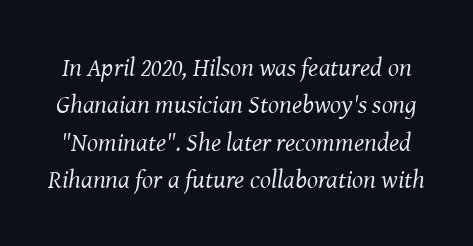
Q: Is the text bold? A: No.
Q: Is the text italic (slanted)? A: Yes, it leans right by about 8 degrees.
Q: Is the text underlined? A: No.
Q: Is the spacing between letters normal or unusually wide? A: Normal.
Q: Is the spacing between lines tight, normal or loose? A: Normal.
